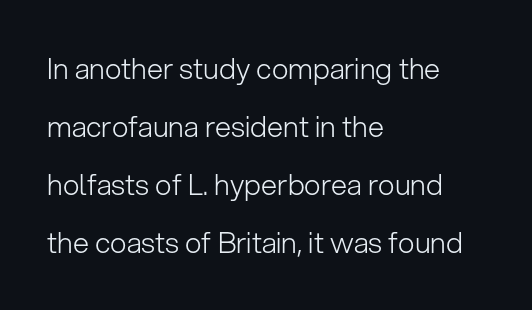
The image shows 29 px light sans-serif type, upright; set left-aligned, loose line spacing (2.0x), normal letter spacing, not underlined; low stroke contrast and a medium x-height.
